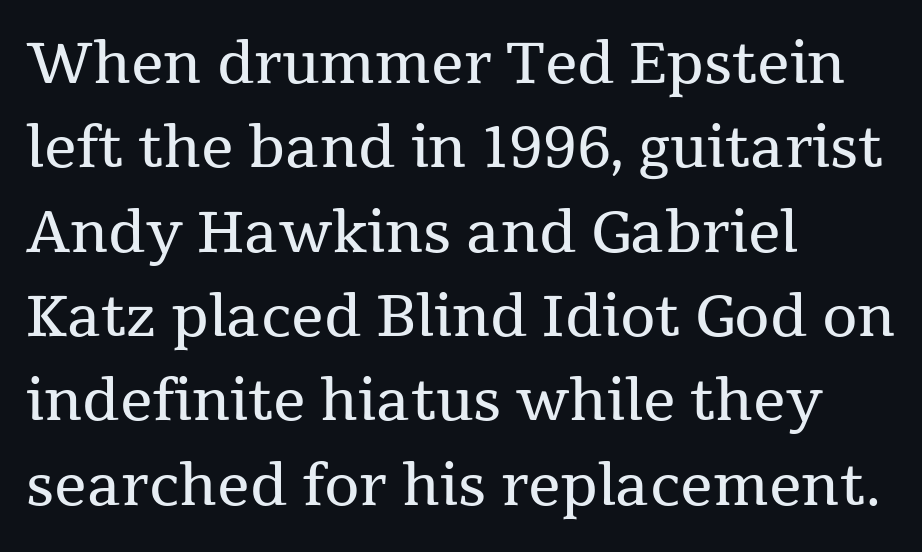
The image shows 57 px regular-weight serif type, upright; set left-aligned, normal line spacing (1.48x), normal letter spacing, not underlined; medium stroke contrast and a medium x-height.
